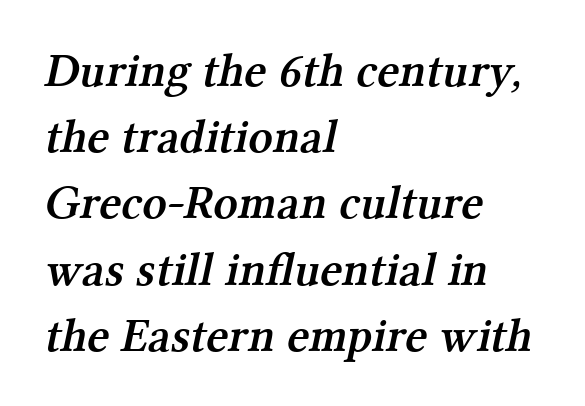
The image shows 48 px semibold serif type; set left-aligned, normal line spacing (1.38x), normal letter spacing, not underlined; medium stroke contrast and a medium x-height.
